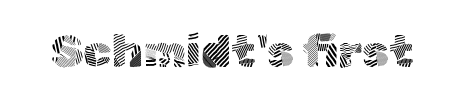
Q: Is the text bold? A: No.
Q: Is the text italic (slanted)? A: No, it is upright.
Q: Is the typeface a serif or a sans-serif typeface? A: Sans-serif.
Q: Is the text underlined? A: No.
Q: Is the spacing between letters normal or unusually wide? A: Normal.
Q: Width (condensed, normal, or wide)? A: Normal.
Q: x-height? A: Medium.
Q: Monospaced? A: No.
